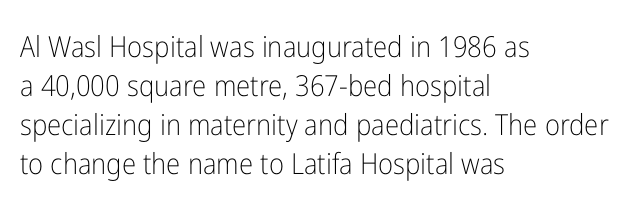
The image shows 29 px light, condensed sans-serif type, upright; set left-aligned, normal line spacing (1.34x), normal letter spacing, not underlined; low stroke contrast and a medium x-height.
